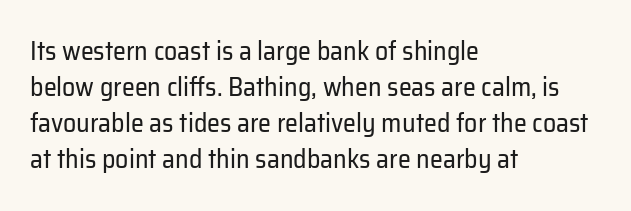
Teacher's note: observe the even left margin — that is flush-left alignment. Students, note that the glyphs here touch the page at normal intervals. Do the letters lean? They stand straight. Descenders hang freely into open space. Stem width sits at or under what a default text font uses.
